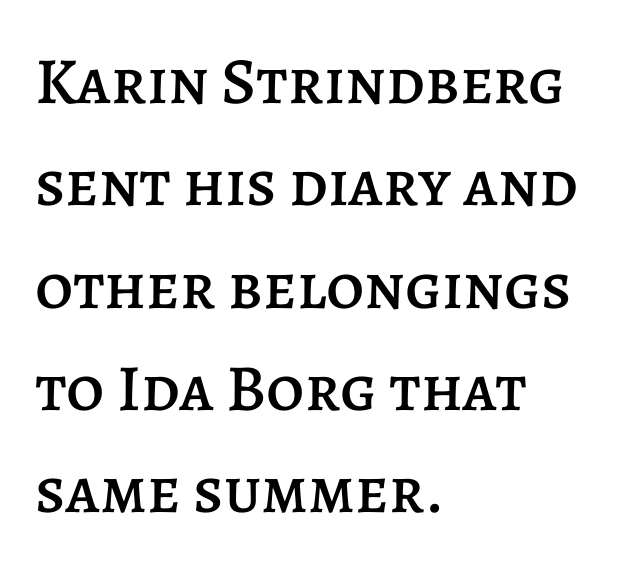
{"italic": "no", "width": "normal", "stroke_contrast": "low", "x_height": "large", "monospaced": "no", "underline": "no", "align": "left", "line_spacing": "normal", "line_spacing_ratio": 1.55, "letter_spacing": "normal", "letter_spacing_em": 0.0, "glyph_px": 66}
